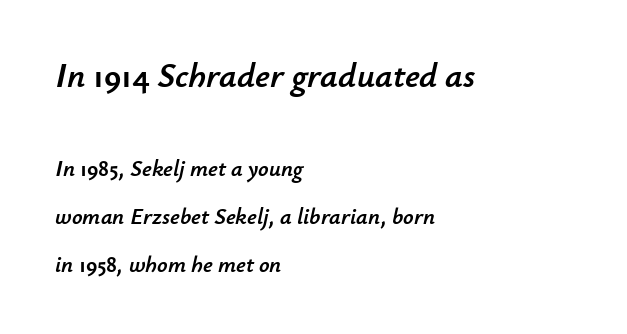
Q: Is the text italic (slanted)? A: Yes, it leans right by about 12 degrees.
Q: Is the text underlined? A: No.
Q: How is the paragraph aligned? A: Left-aligned.
Q: Is the spacing between letters normal or unusually wide? A: Normal.
Q: Is the spacing between lines tight, normal or loose? A: Loose.
Q: Which block of text is set in a larger size, the first (top) or the second (bottom)? A: The first (top) one.
Q: Width (condensed, normal, or wide)? A: Normal.
Q: Stroke contrast? A: Low.
Q: x-height? A: Small.
Q: Monospaced? A: No.
